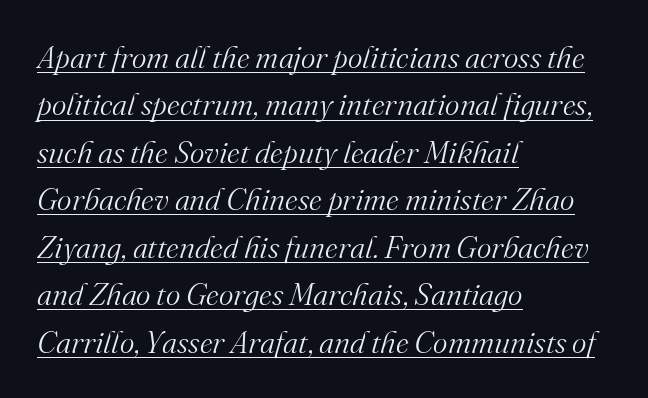
The leading is moderate, giving the passage an even texture. Horizontal alignment here is leftward, the default for most running prose. You could not count columns in this text — the font is proportionally spaced. To sum up the face: it has serifs. Descenders here cross a horizontal rule under the line.
